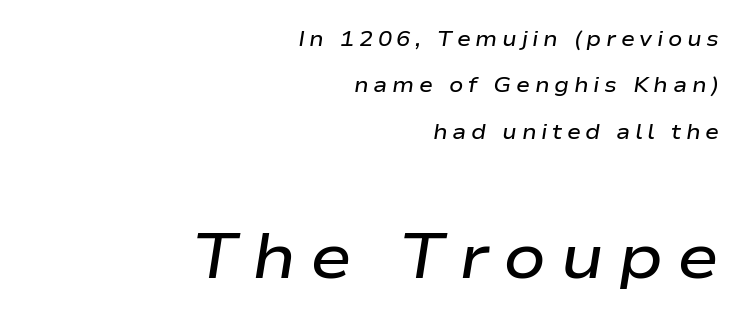
The image shows 63 px semibold, wide type, italic (leaning right); set right-aligned, loose line spacing (2.21x), unusually wide letter spacing (+0.22 em), not underlined; the second (bottom) block is 3.0x larger; low stroke contrast and a medium x-height.
